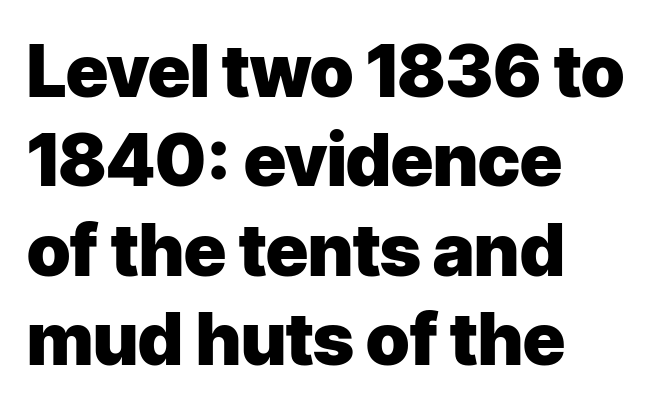
{"serif": "no", "italic": "no", "bold": "yes", "weight": "heavy", "width": "normal", "stroke_contrast": "low", "x_height": "medium", "monospaced": "no", "underline": "no", "align": "left", "line_spacing_ratio": 1.24, "letter_spacing": "normal", "letter_spacing_em": 0.0, "glyph_px": 72}
